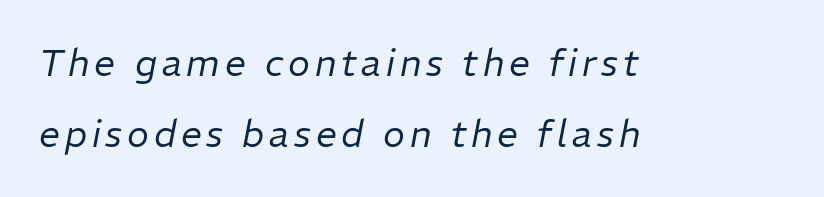
Q: Is the text bold? A: No.
Q: Is the text italic (slanted)? A: Yes, it leans right by about 11 degrees.
Q: Is the text underlined? A: No.
Q: How is the paragraph aligned? A: Left-aligned.
Q: Is the spacing between lines tight, normal or loose? A: Loose.
Q: Width (condensed, normal, or wide)? A: Normal.
Q: Stroke contrast? A: Low.
Q: x-height? A: Medium.
Q: Monospaced? A: No.
